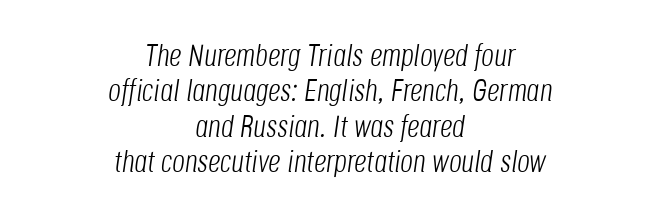
The strokes carry an ordinary text weight at most. Bare-footed words on every line. Horizontal alignment here is central, giving a formal, balanced look. The designer dialed line spacing down below the default. In terms of posture, this sample is oblique.
